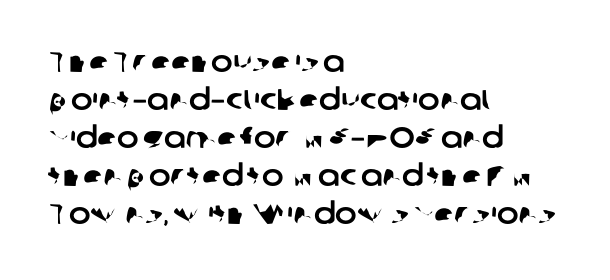
Q: Is the typeface a serif or a sans-serif typeface? A: Sans-serif.
Q: Is the text underlined? A: No.
Q: How is the paragraph aligned? A: Left-aligned.
Q: Is the spacing between letters normal or unusually wide? A: Normal.
Q: Is the spacing between lines tight, normal or loose? A: Normal.
Q: Width (condensed, normal, or wide)? A: Normal.
Q: Stroke contrast? A: Low.
Q: x-height? A: Medium.
Q: Monospaced? A: No.
